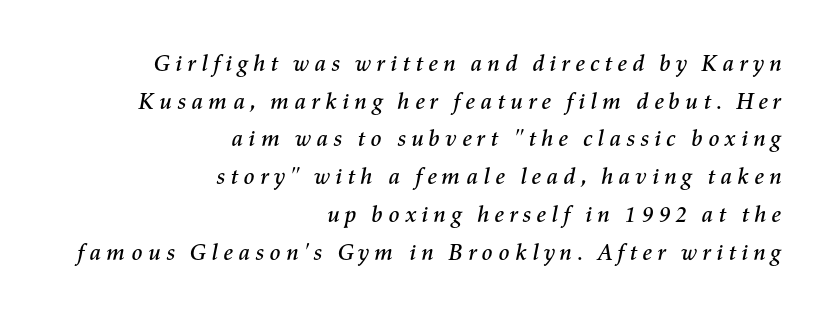
{"italic": "yes", "lean": "right", "slant_degrees": 11, "underline": "no", "align": "right", "line_spacing": "normal", "line_spacing_ratio": 1.64, "glyph_px": 23}
